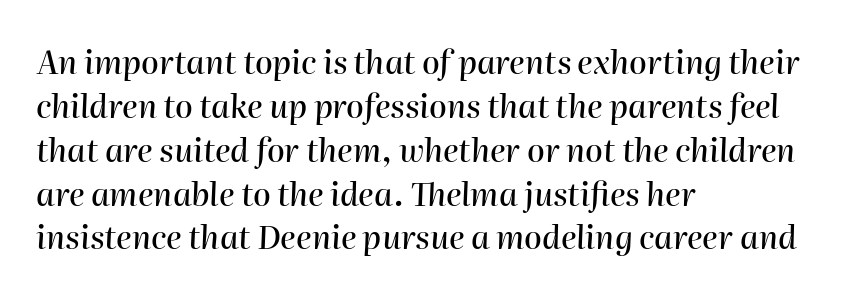
{"italic": "yes", "lean": "right", "slant_degrees": 2, "width": "normal", "stroke_contrast": "high", "x_height": "medium", "monospaced": "no", "underline": "no", "align": "left", "line_spacing": "normal", "line_spacing_ratio": 1.37, "letter_spacing": "normal", "letter_spacing_em": 0.0, "glyph_px": 32}
